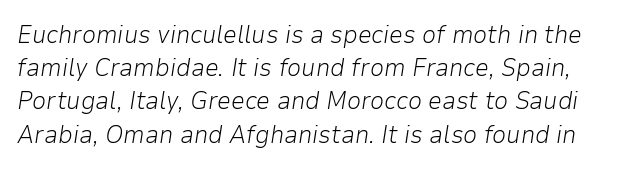
These glyphs show unthickened strokes, regular width or finer. A typesetter would mark this as italic. The area under the type is left untouched. Leading: standard. Glyph-to-glyph distance matches everyday printed text.
